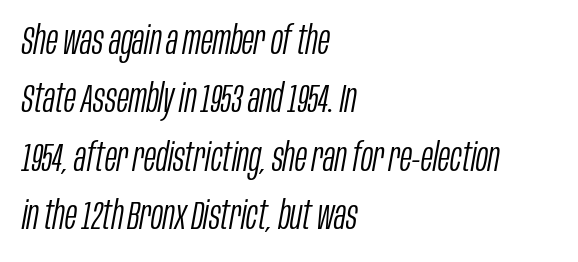
{"italic": "yes", "lean": "right", "slant_degrees": 10, "bold": "no", "weight": "light", "width": "condensed", "stroke_contrast": "low", "x_height": "large", "monospaced": "no", "underline": "no", "align": "left", "line_spacing": "normal", "line_spacing_ratio": 1.46, "letter_spacing": "normal", "letter_spacing_em": 0.0, "glyph_px": 40}
